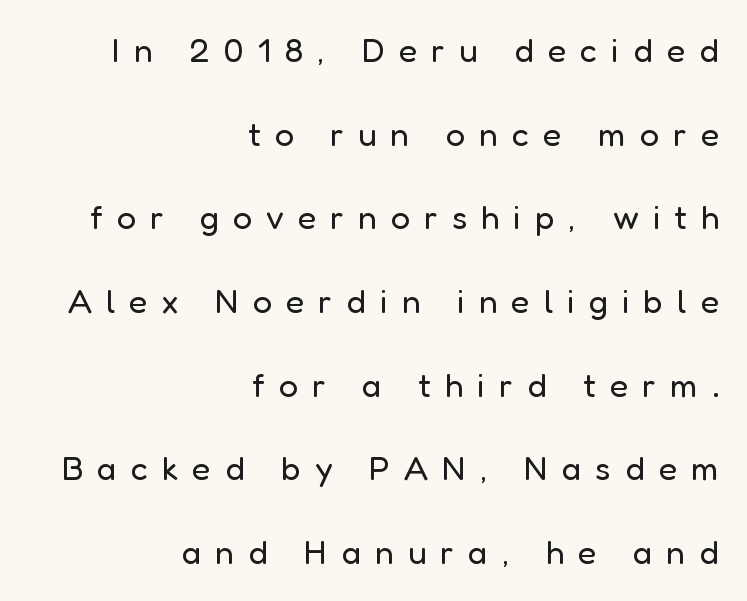
On a weight scale, this lands at 450 or below. It's the straight-up-and-down kind of type. Rule under the text: the space is simply empty. Do the characters align in a grid? No, the font is proportional.
